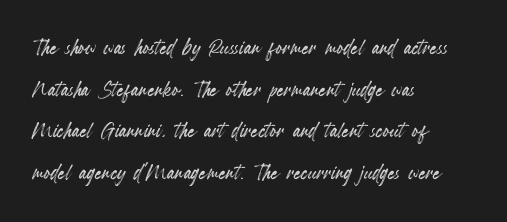
The image shows 28 px condensed type; set left-aligned, normal line spacing (1.49x), normal letter spacing, not underlined; a small x-height.
